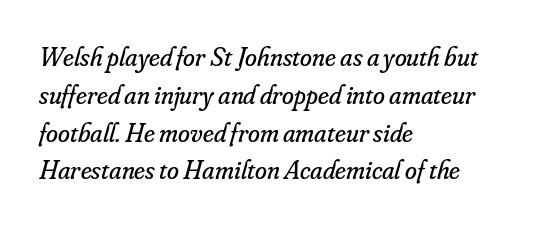
{"italic": "yes", "lean": "right", "slant_degrees": 16, "bold": "no", "underline": "no", "align": "left", "line_spacing": "normal", "line_spacing_ratio": 1.4, "letter_spacing": "normal", "letter_spacing_em": 0.0, "glyph_px": 27}
